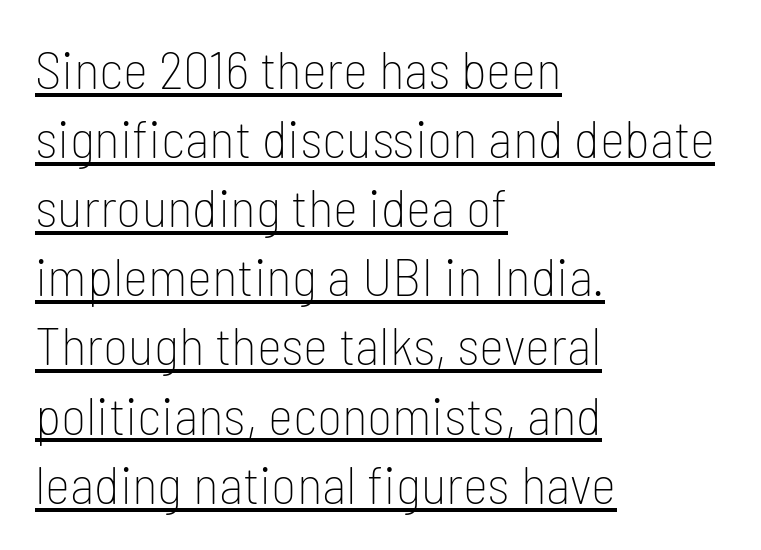
The image shows 54 px thin, condensed sans-serif type, upright; set left-aligned, normal line spacing (1.28x), normal letter spacing, underlined; low stroke contrast and a medium x-height.
